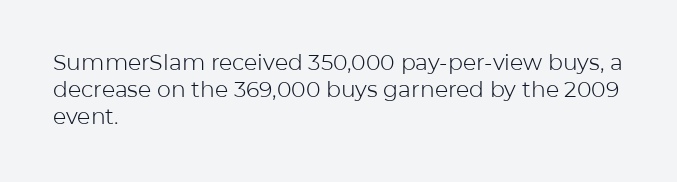
{"italic": "no", "bold": "no", "underline": "no", "align": "left", "line_spacing_ratio": 1.22, "letter_spacing": "normal", "letter_spacing_em": 0.0, "glyph_px": 22}
